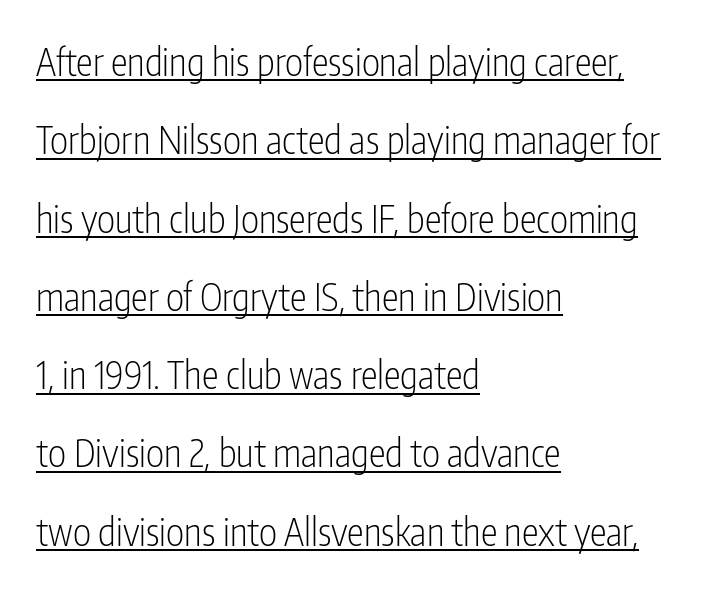
Are there feet on the stems? There aren't — it's a sans. The setting favours the left margin, as ordinary paragraphs usually do. Each letter keeps its own natural width here, so spacing adapts to shape. It's the straight-up-and-down kind of type.
